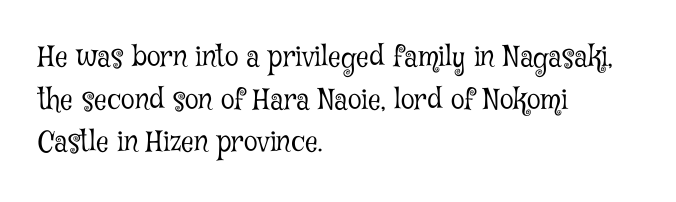
Q: Is the text bold? A: No.
Q: Is the text italic (slanted)? A: No, it is upright.
Q: Is the typeface a serif or a sans-serif typeface? A: Serif.
Q: Is the text underlined? A: No.
Q: How is the paragraph aligned? A: Left-aligned.
Q: Is the spacing between letters normal or unusually wide? A: Normal.
Q: Is the spacing between lines tight, normal or loose? A: Normal.
Q: Width (condensed, normal, or wide)? A: Condensed.
Q: Stroke contrast? A: Low.
Q: x-height? A: Medium.
Q: Monospaced? A: No.
